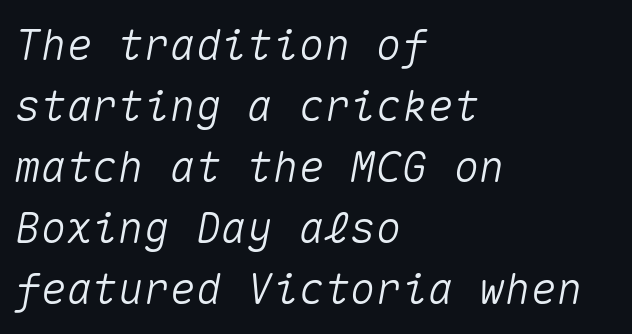
{"italic": "yes", "lean": "right", "slant_degrees": 10, "width": "normal", "stroke_contrast": "medium", "x_height": "medium", "monospaced": "yes", "underline": "no", "align": "left", "line_spacing": "normal", "line_spacing_ratio": 1.42, "letter_spacing": "normal", "letter_spacing_em": 0.0, "glyph_px": 43}
